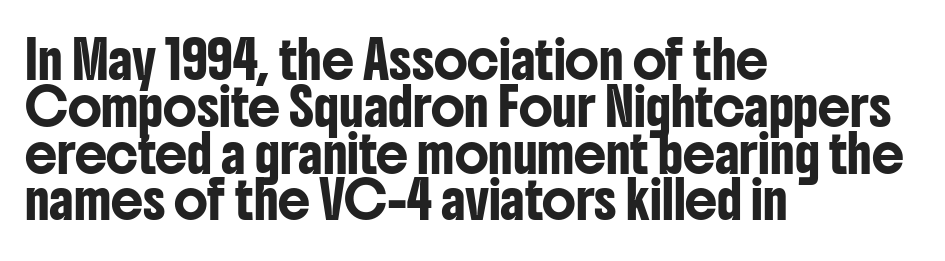
The image shows 36 px condensed sans-serif type, upright; set left-aligned, normal line spacing (1.3x), normal letter spacing, not underlined; low stroke contrast and a medium x-height.
